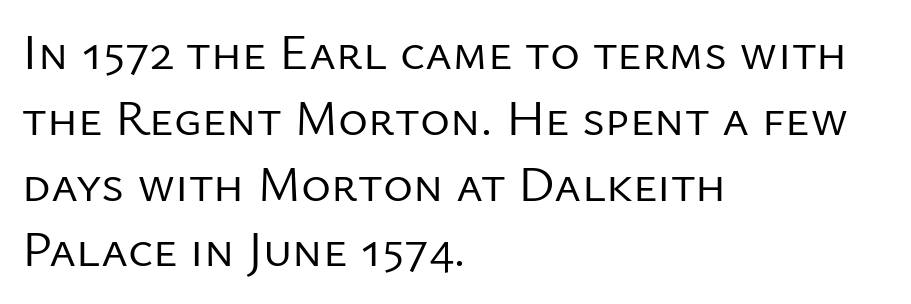
Q: Is the text bold? A: No.
Q: Is the text italic (slanted)? A: No, it is upright.
Q: Is the typeface a serif or a sans-serif typeface? A: Sans-serif.
Q: Is the text underlined? A: No.
Q: How is the paragraph aligned? A: Left-aligned.
Q: Is the spacing between letters normal or unusually wide? A: Normal.
Q: Is the spacing between lines tight, normal or loose? A: Normal.
Q: Width (condensed, normal, or wide)? A: Normal.
Q: Stroke contrast? A: Low.
Q: x-height? A: Medium.
Q: Monospaced? A: No.
